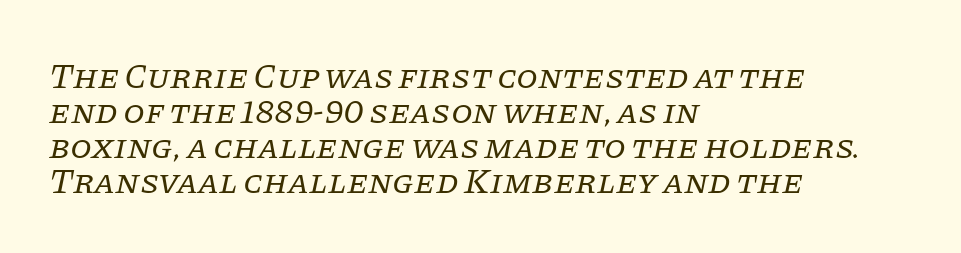
{"serif": "yes", "italic": "yes", "lean": "right", "slant_degrees": 11, "bold": "no", "weight": "regular", "width": "normal", "stroke_contrast": "low", "x_height": "large", "monospaced": "no", "underline": "no", "align": "left", "line_spacing": "tight", "line_spacing_ratio": 1.0, "letter_spacing": "normal", "letter_spacing_em": 0.0, "glyph_px": 35}
